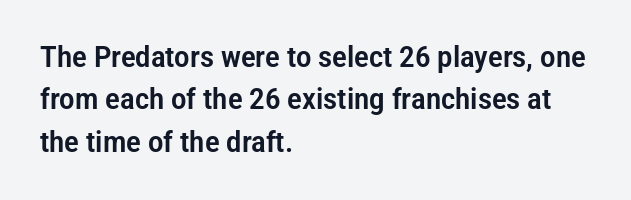
The image shows 29 px condensed sans-serif type, upright; set left-aligned, normal line spacing (1.46x), normal letter spacing, not underlined; low stroke contrast and a medium x-height.
